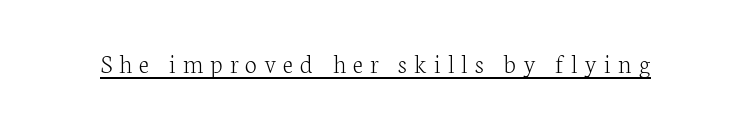
Upright lettering throughout. The sample's only ornament is a line tracing under the words. A quiet, ordinary-to-light weight characterises the typeface. Words appear elongated and porous because spacing is wide.
